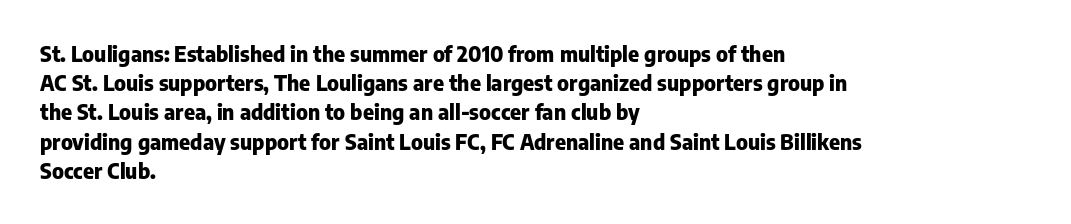
When letters stand straight like this, we call the style roman or upright. Line starts are locked; line ends wander. Quick note: underline off. Words appear dense and cohesive because spacing is normal. A normal amount of white space separates one row of letters from the next.
